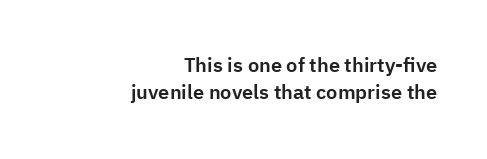
Q: Is the text italic (slanted)? A: No, it is upright.
Q: Is the text underlined? A: No.
Q: How is the paragraph aligned? A: Right-aligned.
Q: Is the spacing between letters normal or unusually wide? A: Normal.
Q: Is the spacing between lines tight, normal or loose? A: Normal.
